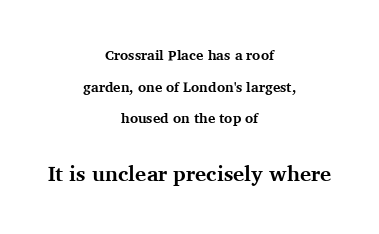
Q: Is the text bold? A: Yes.
Q: Is the text italic (slanted)? A: No, it is upright.
Q: Is the text underlined? A: No.
Q: How is the paragraph aligned? A: Centered.
Q: Is the spacing between letters normal or unusually wide? A: Normal.
Q: Is the spacing between lines tight, normal or loose? A: Loose.
Q: Which block of text is set in a larger size, the first (top) or the second (bottom)? A: The second (bottom) one.
